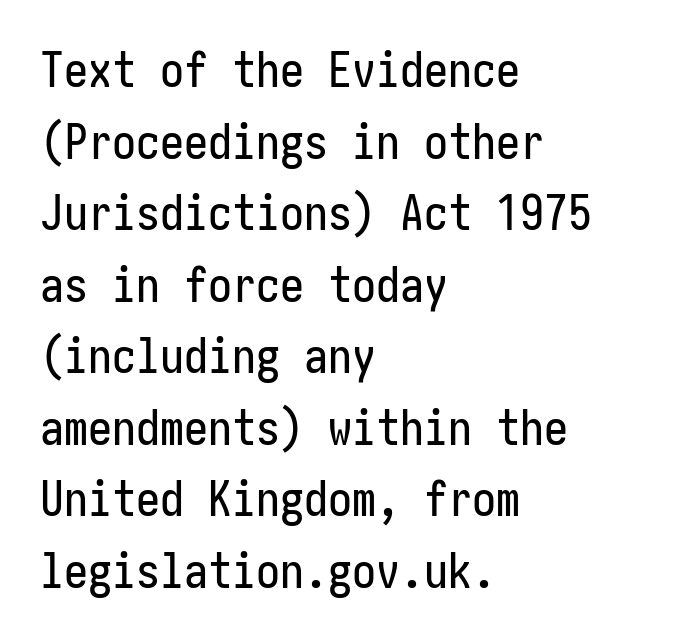
{"serif": "no", "italic": "no", "width": "condensed", "stroke_contrast": "low", "x_height": "medium", "underline": "no", "align": "left", "line_spacing": "normal", "line_spacing_ratio": 1.49, "letter_spacing": "normal", "letter_spacing_em": 0.0, "glyph_px": 48}
